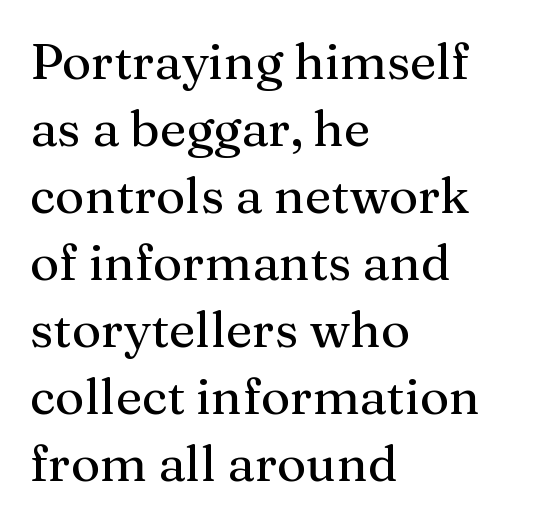
The image shows 50 px serif type, upright; set left-aligned, normal line spacing (1.34x), normal letter spacing, not underlined; medium stroke contrast and a medium x-height.
